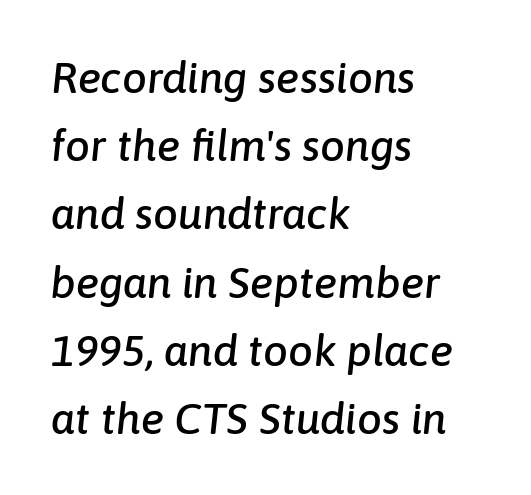
{"italic": "yes", "lean": "right", "slant_degrees": 6, "width": "normal", "stroke_contrast": "low", "x_height": "medium", "monospaced": "no", "underline": "no", "align": "left", "line_spacing": "normal", "line_spacing_ratio": 1.55, "letter_spacing": "normal", "letter_spacing_em": 0.0, "glyph_px": 44}
